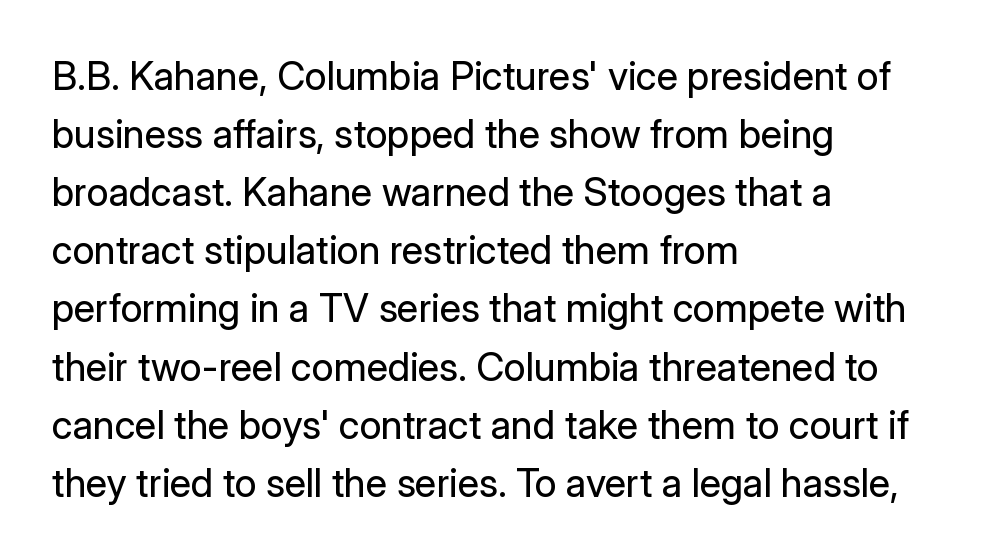
No feet cap the strokes, marking this as sans-serif type. Stroke mass is kept to a normal reading level or below. Vertically, the passage feels balanced, rows spaced as you'd expect. Students, note that the glyphs here touch the page at normal intervals. Looks like regular typesetting: each glyph gets only the width it needs. This rendering features lettering with no underline.
